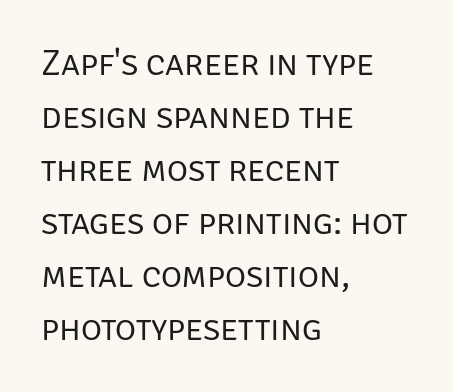
Examine the stroke ends and you'll find no serifs. Short note: letters normally spaced. Character widths vary here, with narrow letters taking less room than wide ones. The face looks like a standard text weight, possibly lighter. Compared with typical paragraphs, the rows here are spaced about the same.
